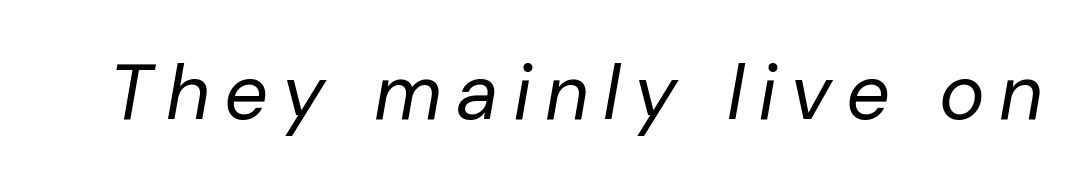
{"italic": "yes", "lean": "right", "slant_degrees": 10, "bold": "no", "weight": "regular", "width": "normal", "stroke_contrast": "low", "x_height": "medium", "monospaced": "no", "underline": "no", "glyph_px": 77}
